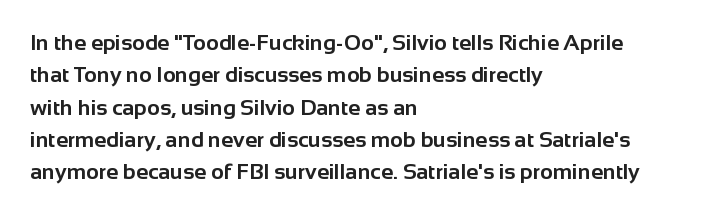
Q: Is the text bold? A: Yes.
Q: Is the text italic (slanted)? A: No, it is upright.
Q: Is the text underlined? A: No.
Q: How is the paragraph aligned? A: Left-aligned.
Q: Is the spacing between letters normal or unusually wide? A: Normal.
Q: Is the spacing between lines tight, normal or loose? A: Normal.
